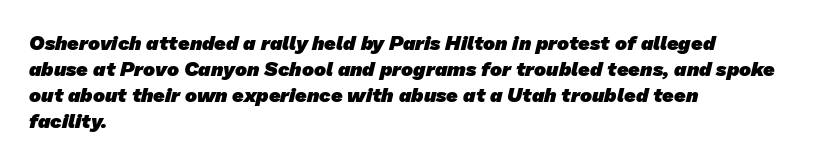
Q: Is the text bold? A: Yes.
Q: Is the text underlined? A: No.
Q: How is the paragraph aligned? A: Left-aligned.
Q: Is the spacing between letters normal or unusually wide? A: Normal.
Q: Is the spacing between lines tight, normal or loose? A: Normal.
